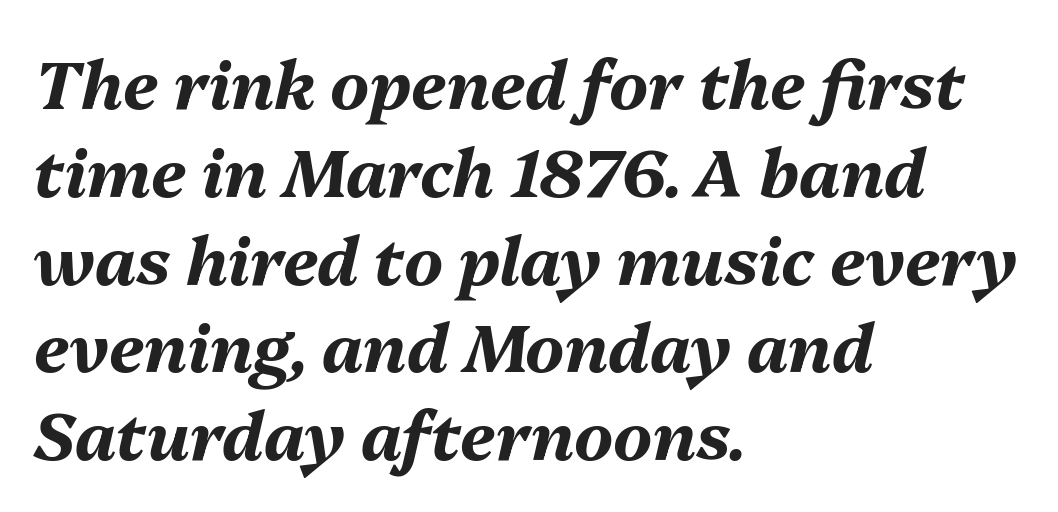
Evenly set lines give the paragraph a standard silhouette. Set as a true bold cut, around the 700 mark. The rendering keeps characters at their native spacing. The specimen omits any rule beneath the text block's lines. The typesetter chose a ragged-right arrangement here.
